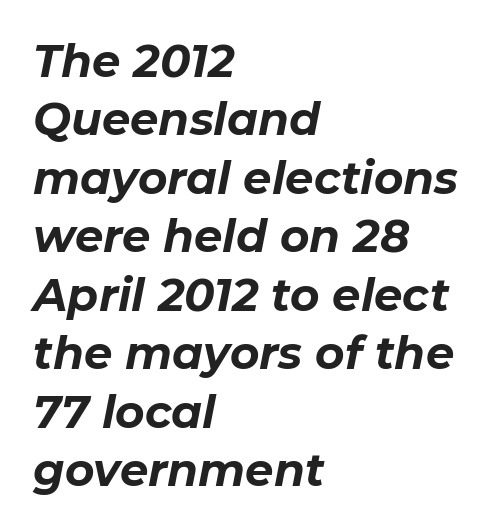
The image shows 45 px bold type, italic (leaning right); set left-aligned, normal line spacing (1.3x), normal letter spacing, not underlined; low stroke contrast and a medium x-height.
